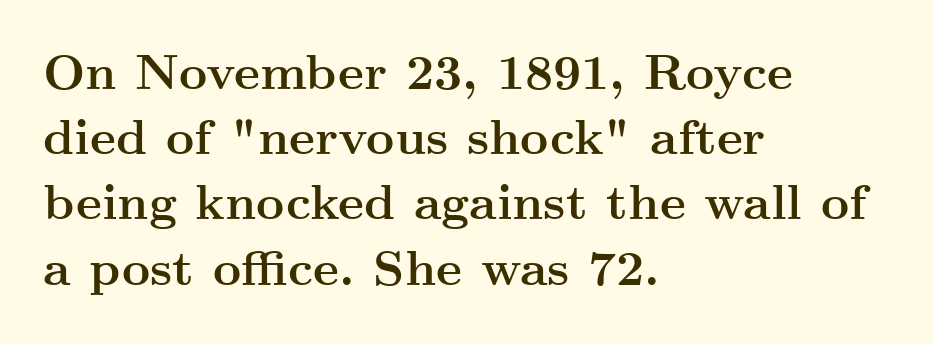
Q: Is the text bold? A: Yes.
Q: Is the text italic (slanted)? A: No, it is upright.
Q: Is the typeface a serif or a sans-serif typeface? A: Serif.
Q: Is the text underlined? A: No.
Q: How is the paragraph aligned? A: Left-aligned.
Q: Is the spacing between letters normal or unusually wide? A: Normal.
Q: Is the spacing between lines tight, normal or loose? A: Normal.
Q: Width (condensed, normal, or wide)? A: Wide.
Q: Stroke contrast? A: Medium.
Q: x-height? A: Small.
Q: Monospaced? A: No.
